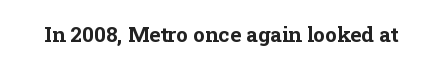
Q: Is the text bold? A: Yes.
Q: Is the text italic (slanted)? A: No, it is upright.
Q: Is the text underlined? A: No.
Q: Is the spacing between letters normal or unusually wide? A: Normal.
